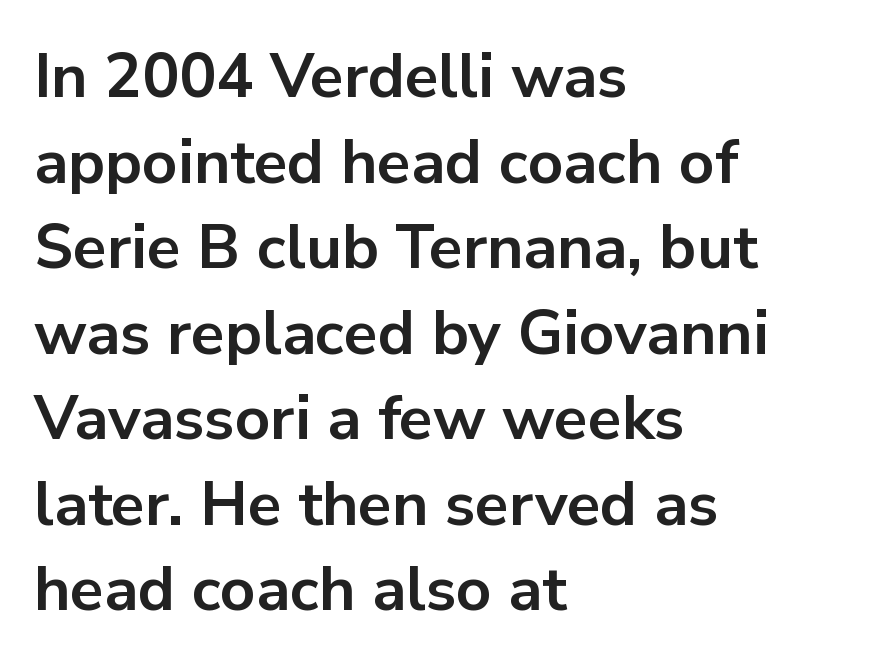
Q: Is the text bold? A: Yes.
Q: Is the text italic (slanted)? A: No, it is upright.
Q: Is the typeface a serif or a sans-serif typeface? A: Sans-serif.
Q: Is the text underlined? A: No.
Q: How is the paragraph aligned? A: Left-aligned.
Q: Is the spacing between letters normal or unusually wide? A: Normal.
Q: Is the spacing between lines tight, normal or loose? A: Normal.
Q: Width (condensed, normal, or wide)? A: Normal.
Q: Stroke contrast? A: Low.
Q: x-height? A: Medium.
Q: Monospaced? A: No.
